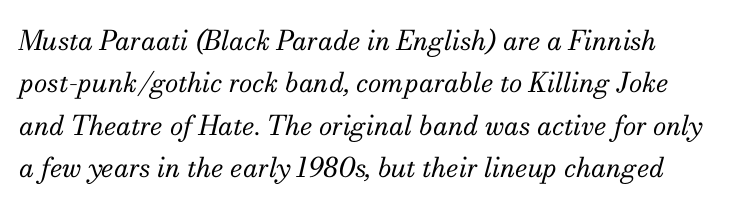
The image shows 27 px text type, italic (leaning right); set normal line spacing (1.57x), normal letter spacing, not underlined.
